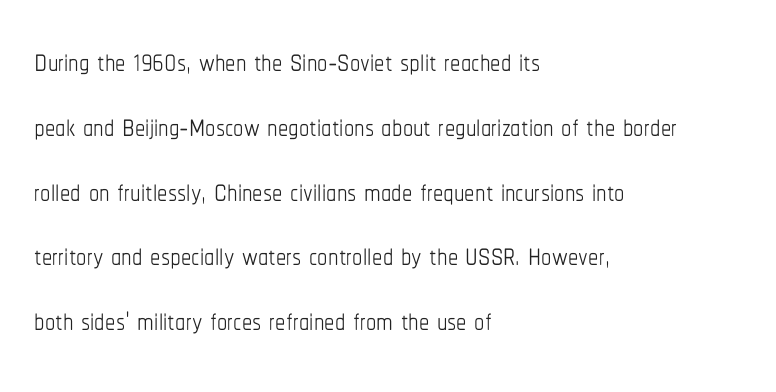
Line starts are locked; line ends wander. Interline gaps are of average width in this sample. Posture: straight, roman, zero tilt. The face looks like a standard text weight, possibly lighter.
